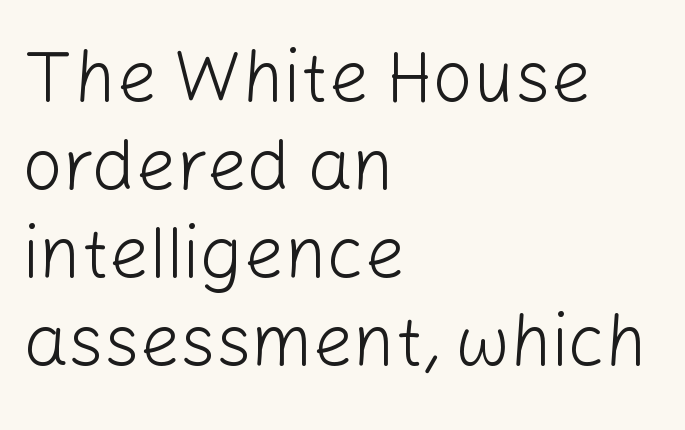
{"serif": "no", "italic": "no", "bold": "no", "weight": "light", "width": "normal", "stroke_contrast": "low", "x_height": "medium", "monospaced": "no", "underline": "no", "align": "left", "line_spacing_ratio": 1.24, "letter_spacing": "normal", "letter_spacing_em": 0.0, "glyph_px": 71}
